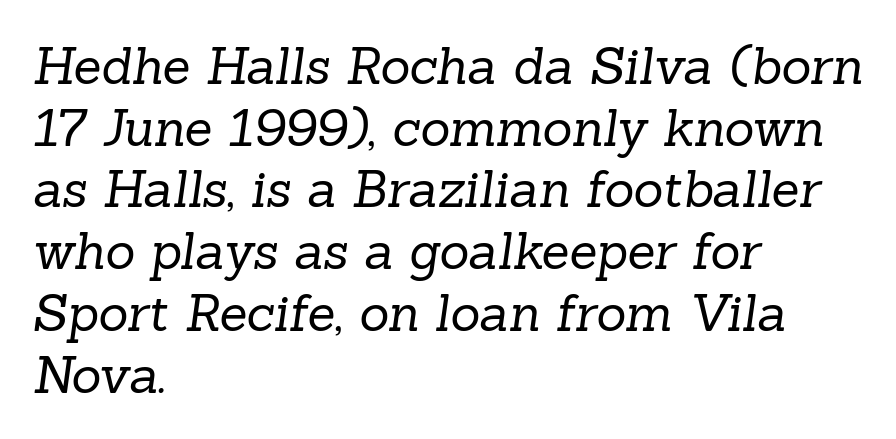
The image shows 51 px regular-weight serif type; set left-aligned, line spacing 1.21x, normal letter spacing, not underlined; low stroke contrast and a medium x-height.
